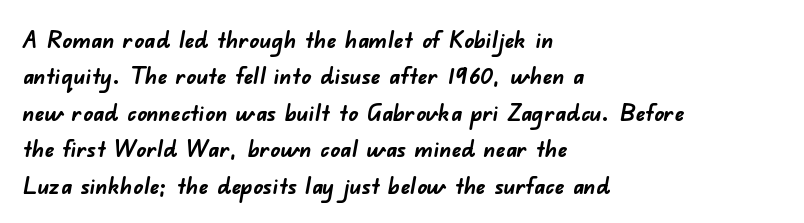
{"bold": "yes", "underline": "no", "align": "left", "line_spacing": "normal", "line_spacing_ratio": 1.52, "letter_spacing": "normal", "letter_spacing_em": 0.0, "glyph_px": 24}
